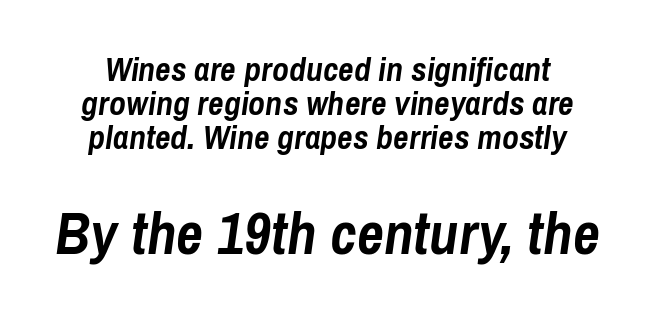
Q: Is the text bold? A: Yes.
Q: Is the text italic (slanted)? A: Yes, it leans right by about 8 degrees.
Q: Is the text underlined? A: No.
Q: Is the spacing between letters normal or unusually wide? A: Normal.
Q: Is the spacing between lines tight, normal or loose? A: Tight.
Q: Which block of text is set in a larger size, the first (top) or the second (bottom)? A: The second (bottom) one.
Q: Width (condensed, normal, or wide)? A: Condensed.
Q: Stroke contrast? A: Low.
Q: x-height? A: Medium.
Q: Monospaced? A: No.
